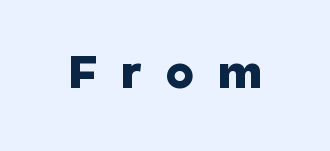
Q: Is the text bold? A: Yes.
Q: Is the text italic (slanted)? A: No, it is upright.
Q: Is the typeface a serif or a sans-serif typeface? A: Sans-serif.
Q: Is the text underlined? A: No.
Q: Is the spacing between letters normal or unusually wide? A: Unusually wide.
Q: Width (condensed, normal, or wide)? A: Normal.
Q: Stroke contrast? A: Low.
Q: x-height? A: Medium.
Q: Monospaced? A: No.
